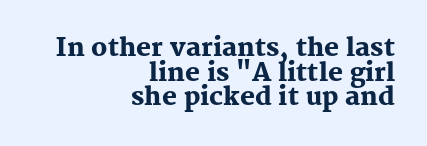
The specimen omits any rule beneath the text block's lines. Casual observation: everything's shoved over to the right. Glyph-to-glyph distance matches everyday printed text. The lettering holds an erect, upright posture throughout. Notice how descenders almost collide with the ascenders below — that's tight leading.
